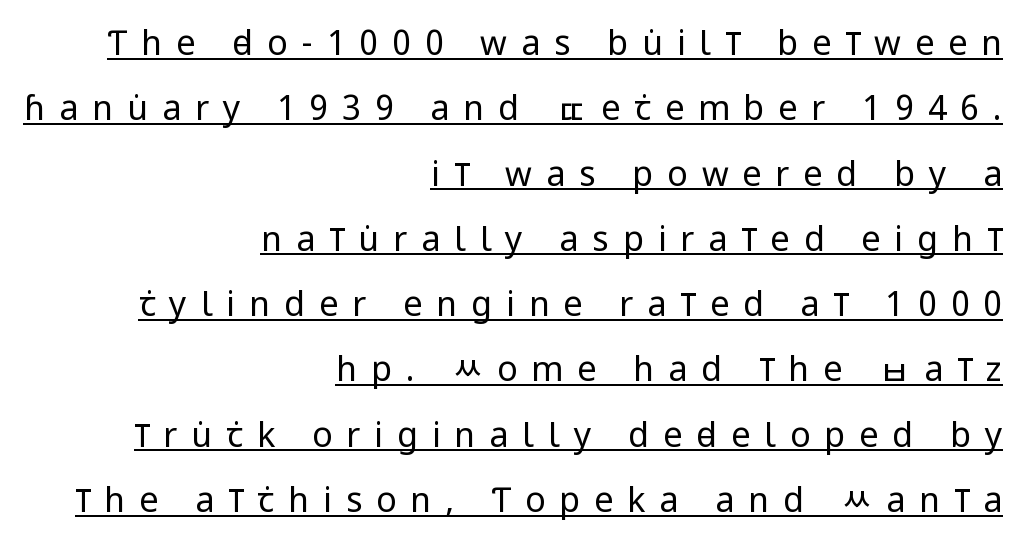
{"serif": "no", "italic": "no", "bold": "no", "weight": "regular", "width": "condensed", "stroke_contrast": "low", "x_height": "large", "monospaced": "no", "underline": "yes", "align": "right", "line_spacing": "loose", "line_spacing_ratio": 1.92, "letter_spacing": "wide", "letter_spacing_em": 0.41, "glyph_px": 34}
